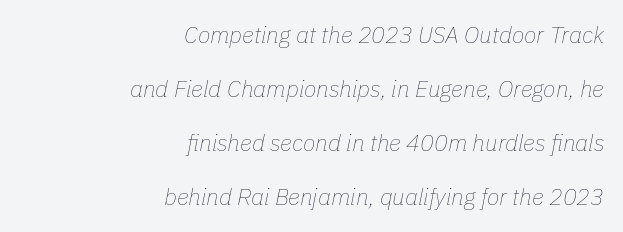
The image shows 23 px text type, italic (leaning right); set right-aligned, loose line spacing (2.35x), normal letter spacing, not underlined.
